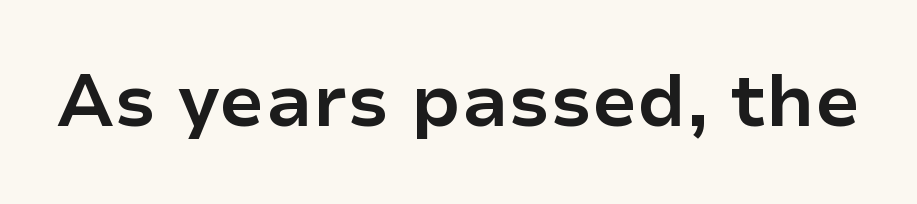
The image shows 73 px bold sans-serif type, upright; set normal letter spacing, not underlined; low stroke contrast and a medium x-height.
